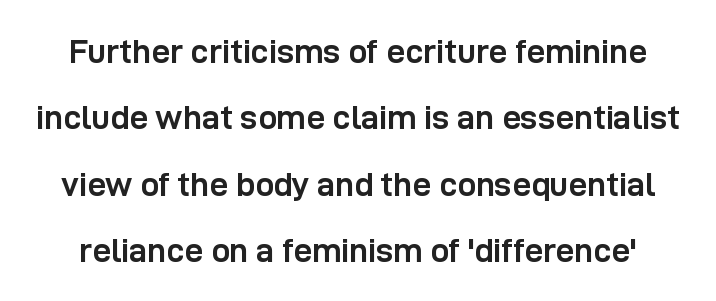
The image shows 33 px semibold sans-serif type, upright; set loose line spacing (2.01x), normal letter spacing, not underlined; low stroke contrast and a medium x-height.
